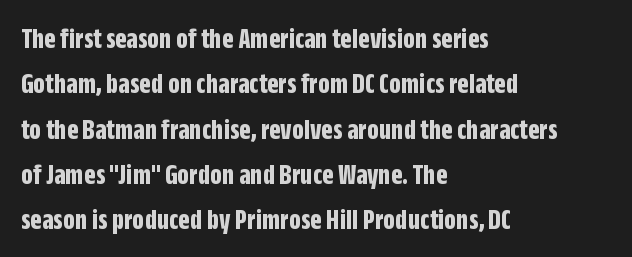
Letter spacing: default. Every letter is thick-stroked: bold, no question. A sans-serif font was chosen for this passage. A typesetter would mark this as roman, not italic.
